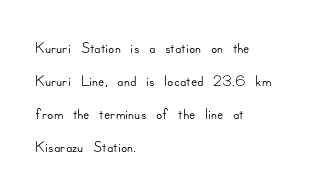
{"italic": "no", "underline": "no", "align": "left", "line_spacing": "normal", "line_spacing_ratio": 1.43, "letter_spacing": "normal", "letter_spacing_em": 0.0, "glyph_px": 23}
